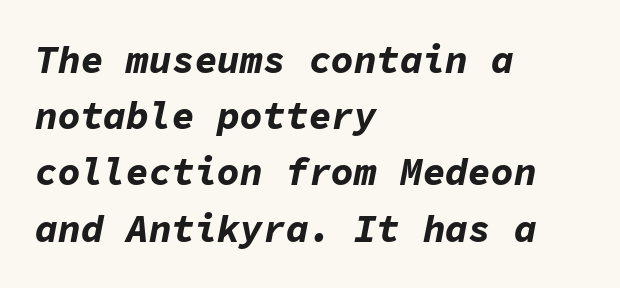
Q: Is the text bold? A: Yes.
Q: Is the text italic (slanted)? A: Yes, it leans right by about 11 degrees.
Q: Is the text underlined? A: No.
Q: How is the paragraph aligned? A: Left-aligned.
Q: Is the spacing between letters normal or unusually wide? A: Normal.
Q: Is the spacing between lines tight, normal or loose? A: Normal.
Q: Width (condensed, normal, or wide)? A: Normal.
Q: Stroke contrast? A: Low.
Q: x-height? A: Medium.
Q: Monospaced? A: Yes.
